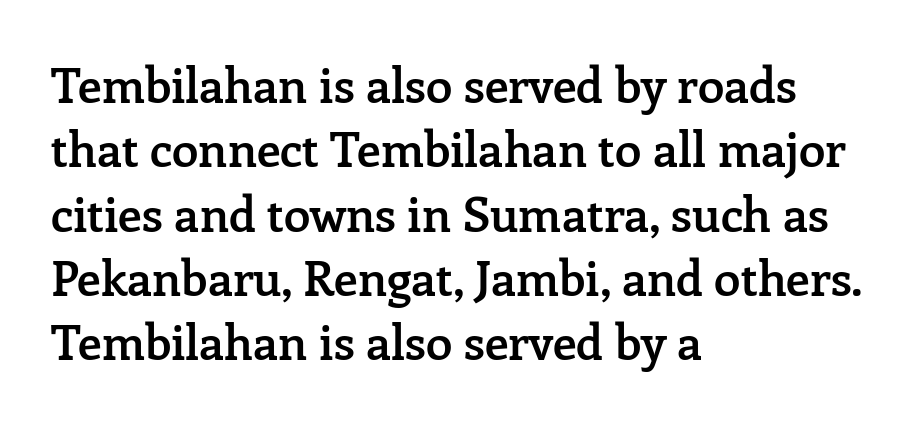
The image shows 48 px semibold serif type, upright; set left-aligned, normal line spacing (1.34x), normal letter spacing, not underlined; low stroke contrast and a medium x-height.
